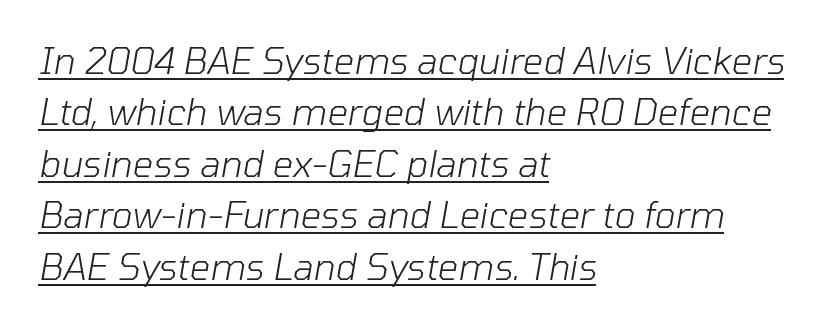
The image shows 36 px light type, italic (leaning right); set left-aligned, normal line spacing (1.43x), normal letter spacing, underlined; low stroke contrast and a medium x-height.
